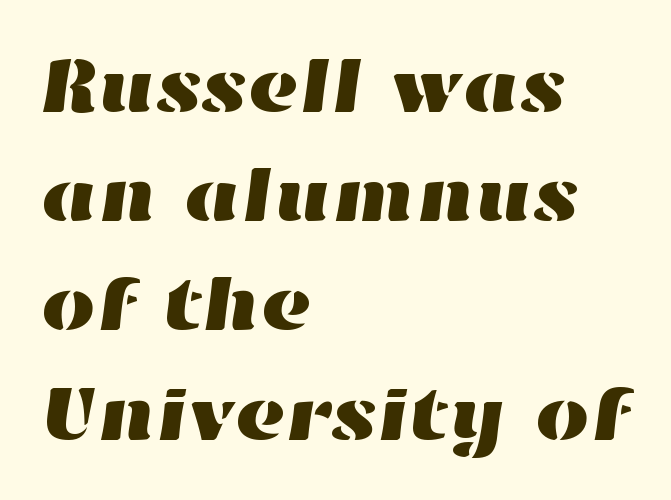
Q: Is the text underlined? A: No.
Q: How is the paragraph aligned? A: Left-aligned.
Q: Is the spacing between letters normal or unusually wide? A: Normal.
Q: Is the spacing between lines tight, normal or loose? A: Normal.
Q: Width (condensed, normal, or wide)? A: Wide.
Q: Stroke contrast? A: High.
Q: x-height? A: Medium.
Q: Monospaced? A: No.
